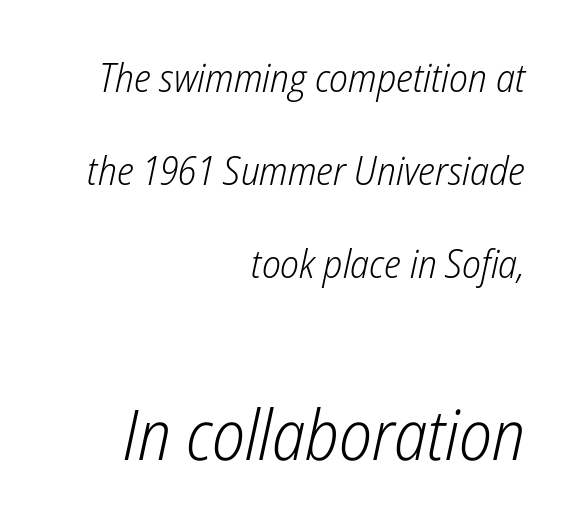
Q: Is the text bold? A: No.
Q: Is the text italic (slanted)? A: Yes, it leans right by about 12 degrees.
Q: Is the text underlined? A: No.
Q: How is the paragraph aligned? A: Right-aligned.
Q: Is the spacing between letters normal or unusually wide? A: Normal.
Q: Is the spacing between lines tight, normal or loose? A: Loose.
Q: Which block of text is set in a larger size, the first (top) or the second (bottom)? A: The second (bottom) one.
Q: Width (condensed, normal, or wide)? A: Condensed.
Q: Stroke contrast? A: Low.
Q: x-height? A: Medium.
Q: Monospaced? A: No.
